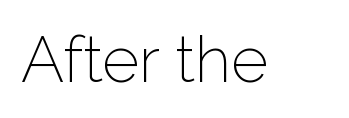
Q: Is the text bold? A: No.
Q: Is the text italic (slanted)? A: No, it is upright.
Q: Is the typeface a serif or a sans-serif typeface? A: Sans-serif.
Q: Is the text underlined? A: No.
Q: Is the spacing between letters normal or unusually wide? A: Normal.
Q: Width (condensed, normal, or wide)? A: Normal.
Q: Stroke contrast? A: Low.
Q: x-height? A: Medium.
Q: Monospaced? A: No.
